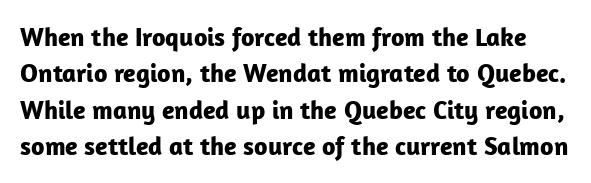
Q: Is the text bold? A: Yes.
Q: Is the text italic (slanted)? A: No, it is upright.
Q: Is the text underlined? A: No.
Q: Is the spacing between letters normal or unusually wide? A: Normal.
Q: Is the spacing between lines tight, normal or loose? A: Normal.
